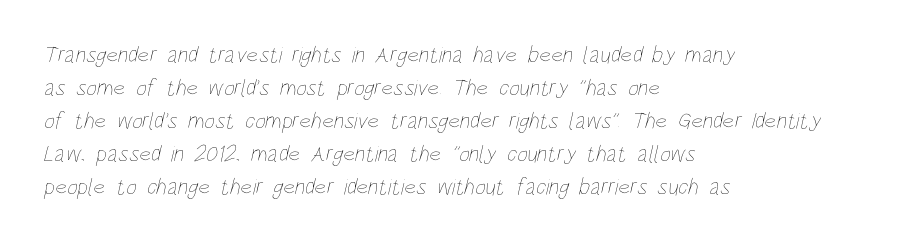
{"bold": "no", "underline": "no", "align": "left", "line_spacing": "normal", "line_spacing_ratio": 1.44, "letter_spacing": "normal", "letter_spacing_em": 0.0, "glyph_px": 23}
